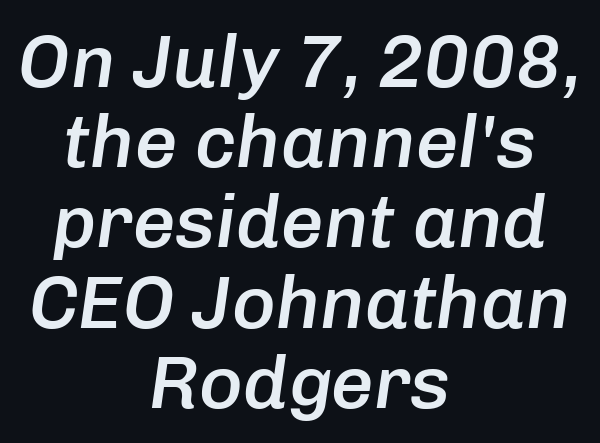
Q: Is the text bold? A: Semi-bold.
Q: Is the text italic (slanted)? A: Yes, it leans right by about 8 degrees.
Q: Is the text underlined? A: No.
Q: How is the paragraph aligned? A: Centered.
Q: Is the spacing between letters normal or unusually wide? A: Normal.
Q: Is the spacing between lines tight, normal or loose? A: Tight.
Q: Width (condensed, normal, or wide)? A: Normal.
Q: Stroke contrast? A: Low.
Q: x-height? A: Medium.
Q: Monospaced? A: No.
